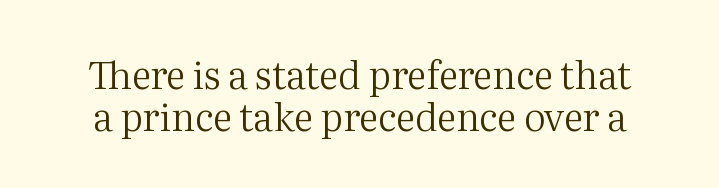
Little horizontal feet cap the strokes, marking this as serif type. The line-height multiplier appears low, near solid setting. Style check: upright. There is no visible air inserted between adjacent glyphs. Each letter keeps its own natural width here, so spacing adapts to shape. Stems here are at most as thick as an everyday book face.
